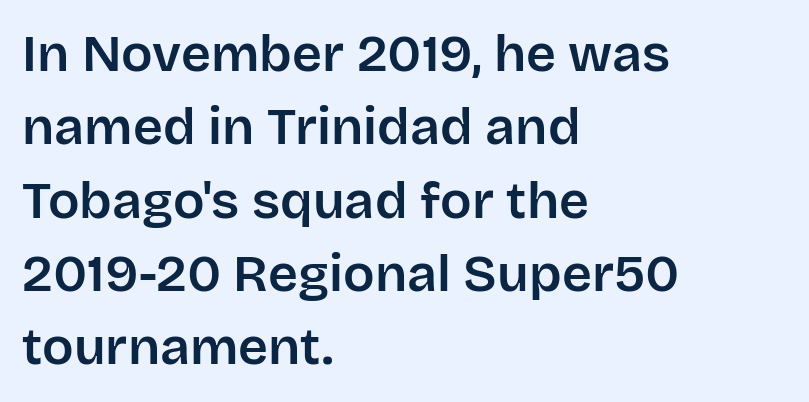
The image shows 52 px sans-serif type, upright; set left-aligned, normal line spacing (1.41x), normal letter spacing, not underlined; low stroke contrast and a large x-height.
